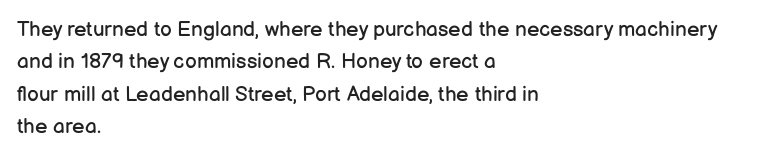
Words float on clear page, feet unadorned. Letters have the restrained weight of plain body copy at most. Horizontal alignment here is leftward, the default for most running prose. Whoever set this chose a conventional vertical rhythm. This sample uses an upright cut, with every glyph sitting square on the baseline.
